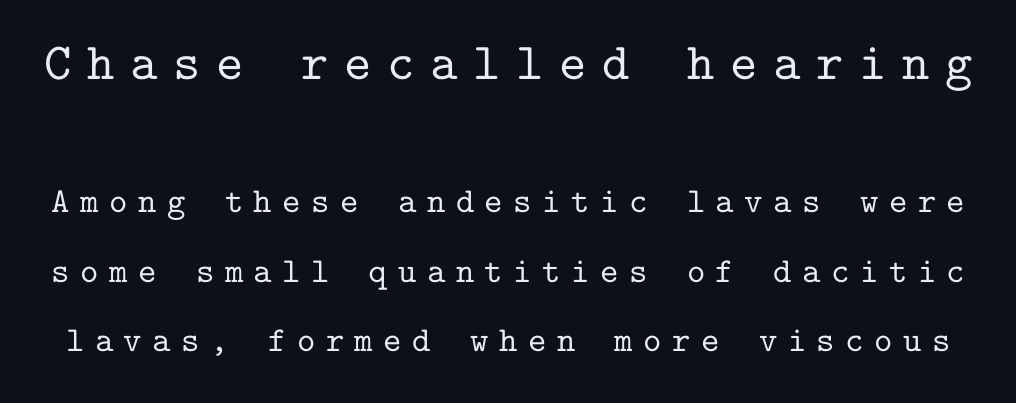
{"serif": "yes", "italic": "no", "width": "normal", "stroke_contrast": "low", "x_height": "medium", "monospaced": "yes", "underline": "no", "line_spacing": "loose", "line_spacing_ratio": 1.99, "letter_spacing": "wide", "letter_spacing_em": 0.3, "larger_block": "first", "size_ratio": 1.49, "glyph_px": 52}
